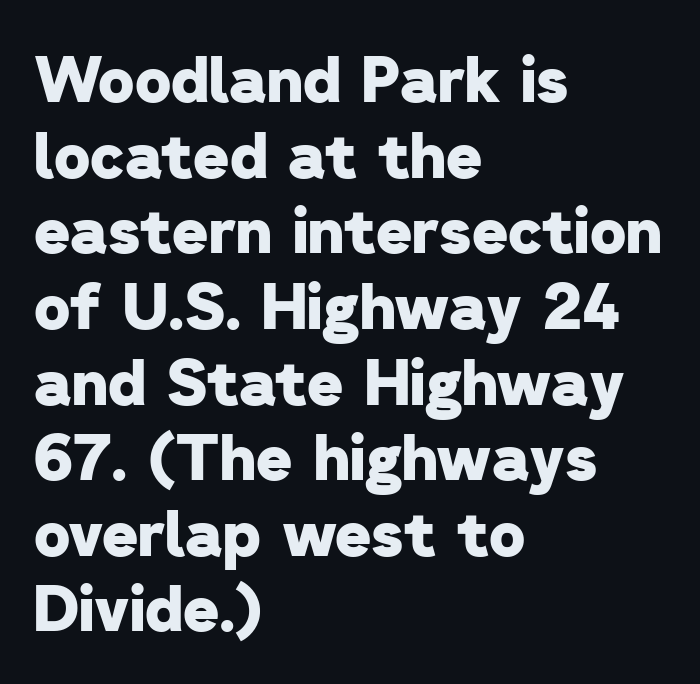
A classic flush-left, rag-right setting is used for this passage. Tracking value appears to be zero — textbook default spacing. Observe the absence of serifs on each vertical stroke in this sample. The face used here is proportionally spaced, like ordinary book or web type.
